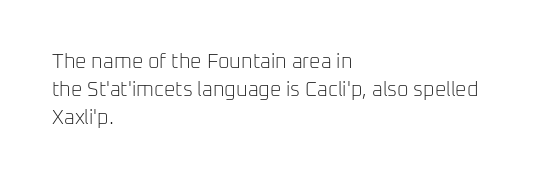
{"italic": "no", "bold": "no", "underline": "no", "align": "left", "line_spacing": "normal", "line_spacing_ratio": 1.41, "letter_spacing": "normal", "letter_spacing_em": 0.0, "glyph_px": 20}
